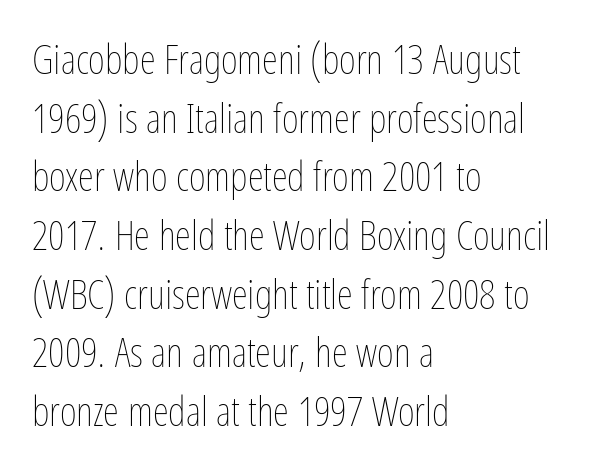
Q: Is the text bold? A: No.
Q: Is the text italic (slanted)? A: No, it is upright.
Q: Is the text underlined? A: No.
Q: How is the paragraph aligned? A: Left-aligned.
Q: Is the spacing between letters normal or unusually wide? A: Normal.
Q: Is the spacing between lines tight, normal or loose? A: Normal.
Q: Width (condensed, normal, or wide)? A: Condensed.
Q: Stroke contrast? A: Low.
Q: x-height? A: Medium.
Q: Monospaced? A: No.
